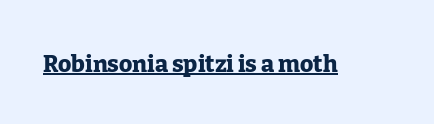
Q: Is the text bold? A: Yes.
Q: Is the text italic (slanted)? A: No, it is upright.
Q: Is the text underlined? A: Yes.
Q: Is the spacing between letters normal or unusually wide? A: Normal.
